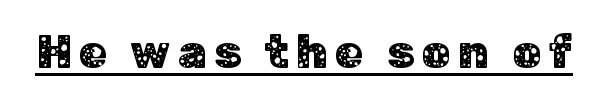
Designer's note — italics off, roman on. In terms of letterform style, serifs are entirely absent. Do the characters align in a grid? No, the font is proportional. Somebody hit Ctrl+U on this one — the words are underlined.
